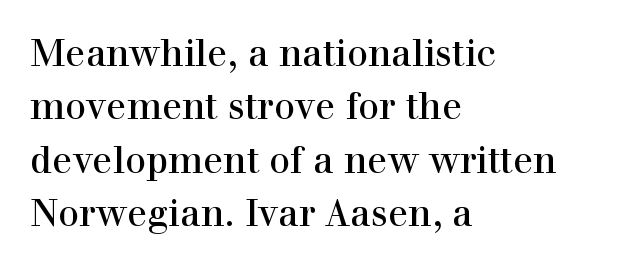
The image shows 37 px serif type, upright; set left-aligned, normal line spacing (1.44x), normal letter spacing, not underlined; a medium x-height.
